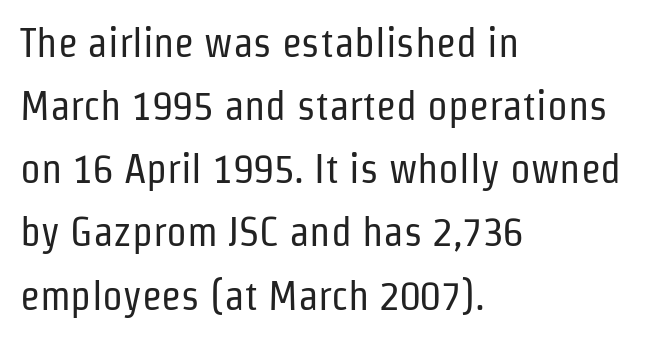
The image shows 41 px regular-weight, condensed sans-serif type, upright; set left-aligned, normal line spacing (1.54x), normal letter spacing, not underlined; low stroke contrast and a medium x-height.
